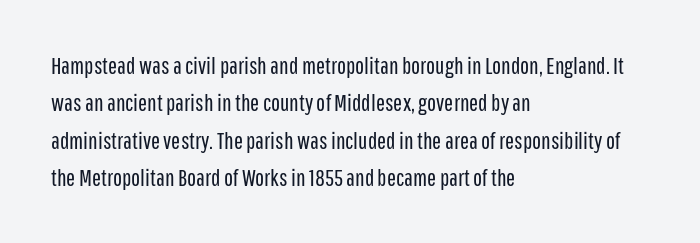
Q: Is the text bold? A: No.
Q: Is the text italic (slanted)? A: No, it is upright.
Q: Is the text underlined? A: No.
Q: How is the paragraph aligned? A: Left-aligned.
Q: Is the spacing between letters normal or unusually wide? A: Normal.
Q: Is the spacing between lines tight, normal or loose? A: Normal.
